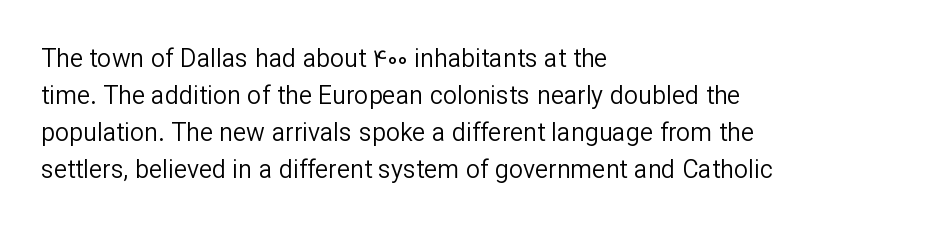
The image shows 25 px text type, upright; set left-aligned, normal line spacing (1.48x), normal letter spacing, not underlined.
